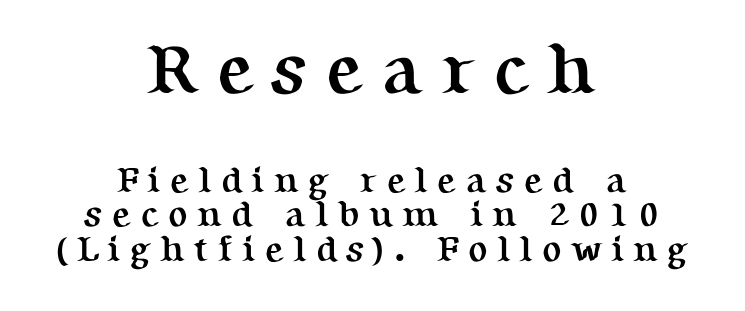
The image shows 71 px semibold serif type, upright; set centered, tight line spacing (0.95x), unusually wide letter spacing (+0.26 em), not underlined; the first (top) block is 1.97x larger; medium stroke contrast and a medium x-height.
